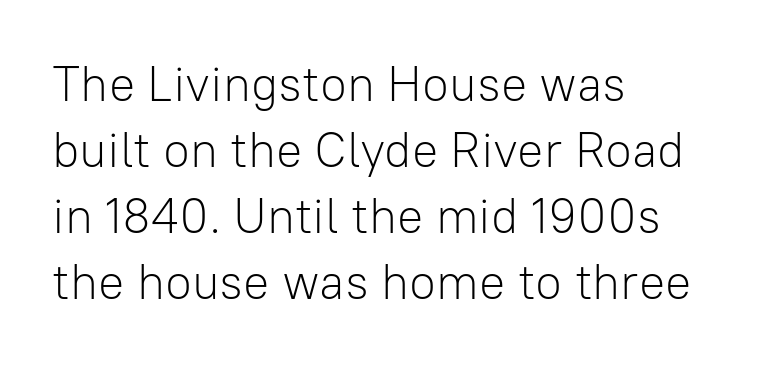
No extra ink here — the face is not bold. The specimen reads as upright at a glance. The horizontal fit of the characters is conventional and even. This rendering uses left alignment, leaving the right contour irregular.
